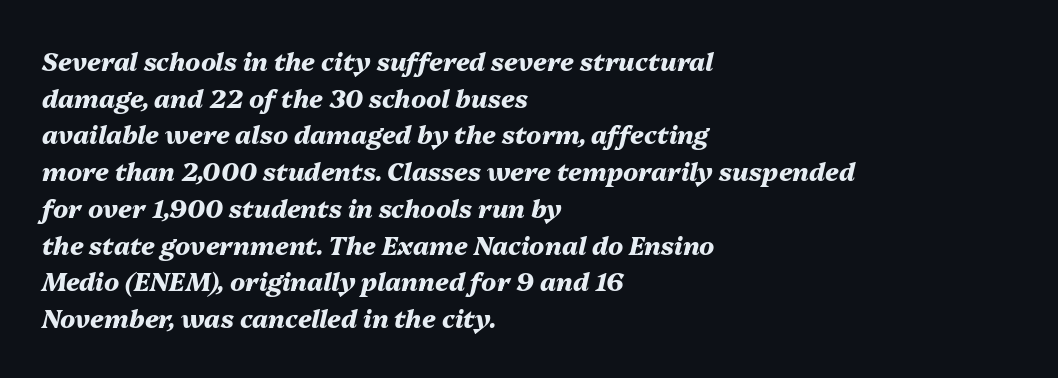
The image shows 25 px bold type, italic (leaning right); set left-aligned, normal line spacing (1.47x), normal letter spacing, not underlined.
